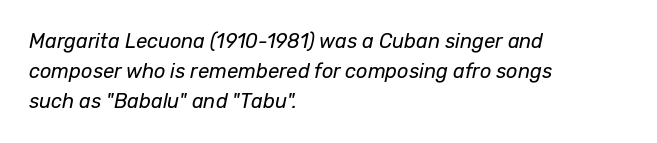
Has an underline been added? It has not. Stroke mass is kept to a normal reading level or below. Observe the lean: these are italic letterforms. Each word holds together tightly as a unit, with standard inter-letter gaps. The typesetter chose a ragged-right arrangement here. The rendering uses a moderate line-height, typical for paragraphs.
